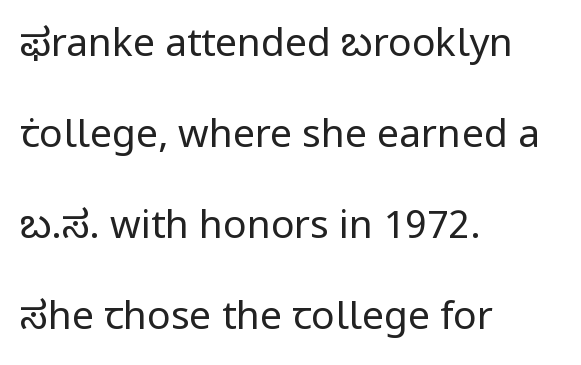
Q: Is the text bold? A: No.
Q: Is the text italic (slanted)? A: No, it is upright.
Q: Is the typeface a serif or a sans-serif typeface? A: Sans-serif.
Q: Is the text underlined? A: No.
Q: How is the paragraph aligned? A: Left-aligned.
Q: Is the spacing between letters normal or unusually wide? A: Normal.
Q: Is the spacing between lines tight, normal or loose? A: Loose.
Q: Width (condensed, normal, or wide)? A: Normal.
Q: Stroke contrast? A: Low.
Q: x-height? A: Medium.
Q: Monospaced? A: No.
